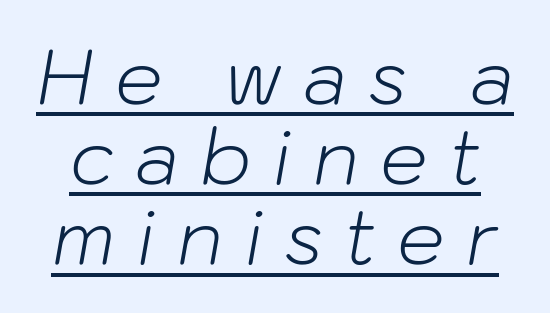
Underline: present. Closely set lines give the paragraph a compact silhouette. The rendering inserts visible extra space after every character. The face used here is proportionally spaced, like ordinary book or web type. Observe the lean: these are italic letterforms. The cut favours lightness, reaching ordinary text weight at its darkest.
